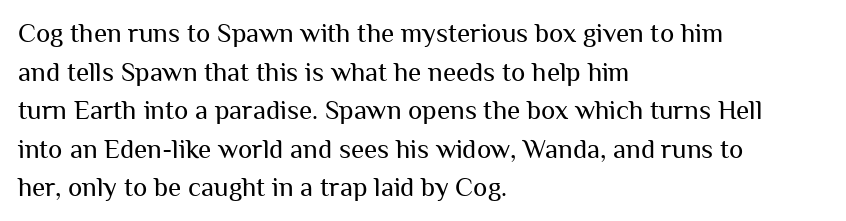
Stroke thickness stays within the range of a standard reading face or lighter. Notice how descenders clear the ascenders below comfortably — that's standard leading. There is no visible air inserted between adjacent glyphs. Casual observation: everything's shoved over to the left. The specimen omits any rule beneath the text block's lines. The letters stand straight up with perfectly vertical stems.
